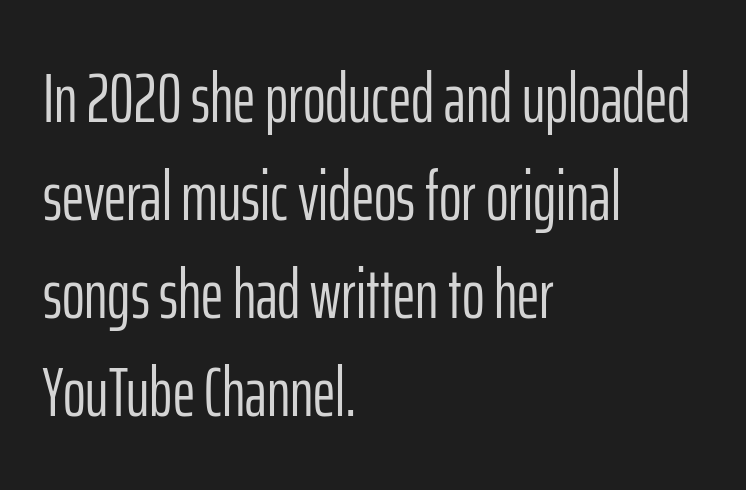
{"serif": "no", "italic": "no", "bold": "no", "weight": "light", "width": "condensed", "stroke_contrast": "low", "x_height": "medium", "monospaced": "no", "underline": "no", "align": "left", "line_spacing": "normal", "line_spacing_ratio": 1.42, "letter_spacing": "normal", "letter_spacing_em": 0.0, "glyph_px": 69}
